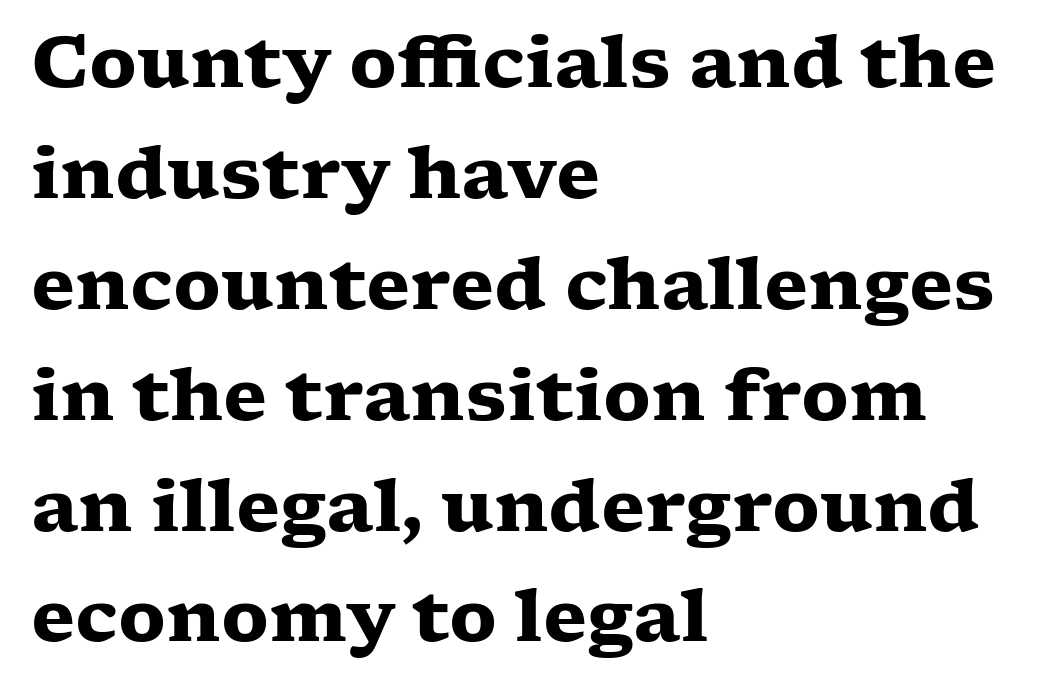
Q: Is the text bold? A: Yes.
Q: Is the text italic (slanted)? A: No, it is upright.
Q: Is the typeface a serif or a sans-serif typeface? A: Serif.
Q: Is the text underlined? A: No.
Q: How is the paragraph aligned? A: Left-aligned.
Q: Is the spacing between letters normal or unusually wide? A: Normal.
Q: Is the spacing between lines tight, normal or loose? A: Normal.
Q: Width (condensed, normal, or wide)? A: Wide.
Q: Stroke contrast? A: Low.
Q: x-height? A: Medium.
Q: Monospaced? A: No.
